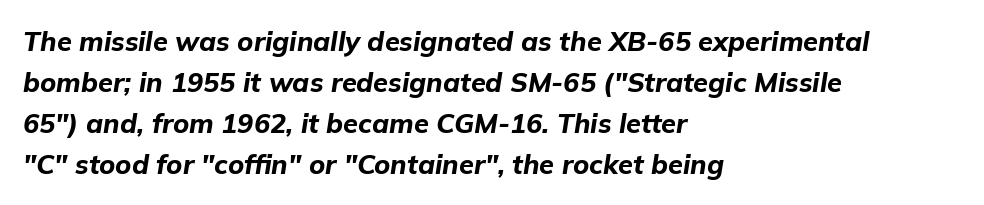
Regarding leading, the lines here are spaced in the standard way. How heavy is the stroke? Heavy — this is a bold. Notice how the passage keeps a crisp vertical edge on the left only. There's an unmistakable incline to the writing here.
